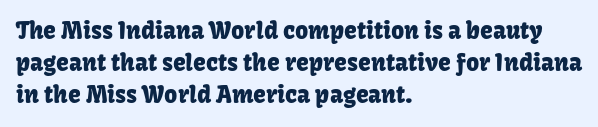
The image shows 23 px text type, upright; set left-aligned, normal line spacing (1.4x), normal letter spacing, not underlined.
